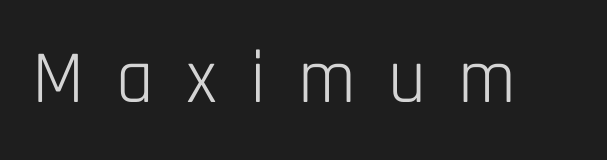
{"serif": "no", "italic": "no", "bold": "no", "weight": "light", "width": "condensed", "stroke_contrast": "low", "x_height": "large", "monospaced": "no", "underline": "no", "letter_spacing": "wide", "letter_spacing_em": 0.43, "glyph_px": 75}
